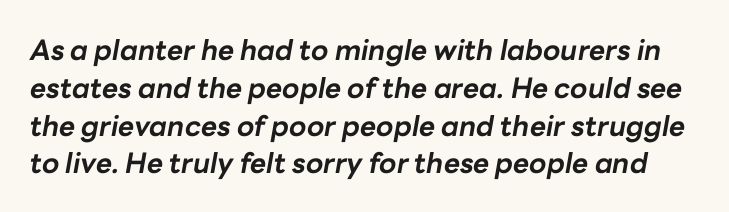
{"italic": "yes", "lean": "right", "slant_degrees": 10, "bold": "yes", "weight": "bold", "width": "normal", "stroke_contrast": "low", "x_height": "medium", "monospaced": "no", "underline": "no", "line_spacing": "normal", "line_spacing_ratio": 1.35, "letter_spacing": "normal", "letter_spacing_em": 0.0, "glyph_px": 28}
